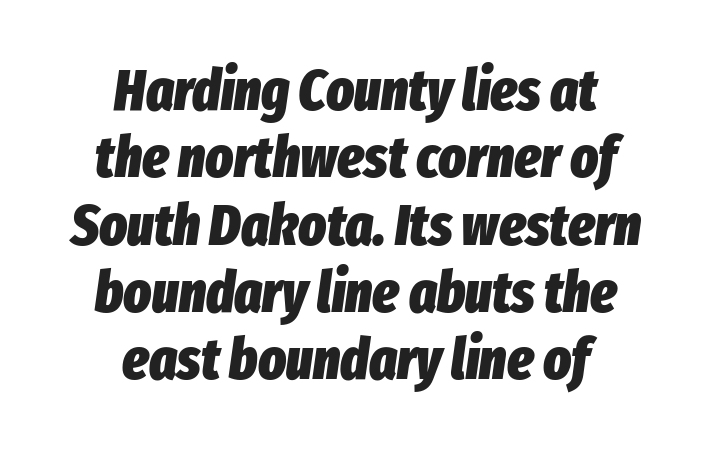
{"italic": "yes", "lean": "right", "slant_degrees": 8, "bold": "yes", "weight": "heavy", "width": "condensed", "stroke_contrast": "low", "x_height": "medium", "monospaced": "no", "underline": "no", "align": "center", "line_spacing_ratio": 1.16, "letter_spacing": "normal", "letter_spacing_em": 0.0, "glyph_px": 58}
